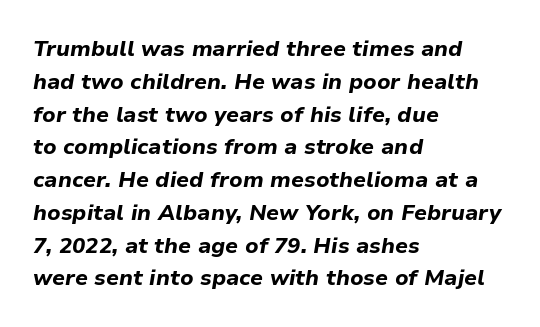
{"italic": "yes", "lean": "right", "slant_degrees": 9, "bold": "yes", "underline": "no", "align": "left", "line_spacing": "normal", "line_spacing_ratio": 1.49, "letter_spacing": "normal", "letter_spacing_em": 0.0, "glyph_px": 22}
